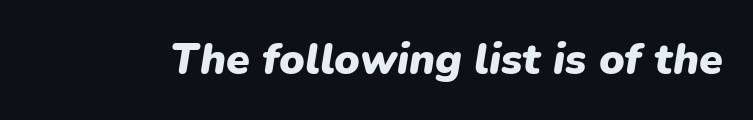
The image shows 43 px heavy type, italic (leaning right); set normal letter spacing, not underlined; low stroke contrast and a medium x-height.
